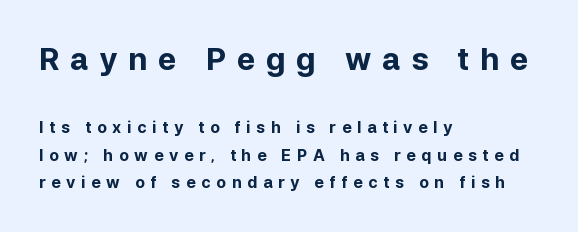
The image shows 31 px bold sans-serif type, upright; set left-aligned, line spacing 1.72x, unusually wide letter spacing (+0.35 em), not underlined; the first (top) block is 1.94x larger; low stroke contrast and a medium x-height.
